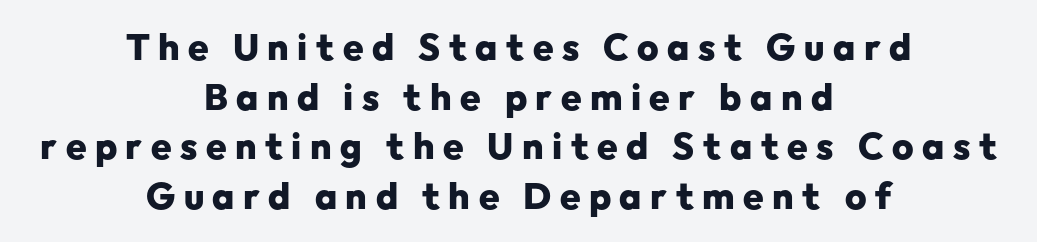
{"serif": "no", "italic": "no", "bold": "yes", "weight": "heavy", "width": "normal", "stroke_contrast": "low", "x_height": "medium", "monospaced": "no", "underline": "no", "align": "center", "line_spacing": "normal", "line_spacing_ratio": 1.34, "letter_spacing": "wide", "letter_spacing_em": 0.23, "glyph_px": 37}
